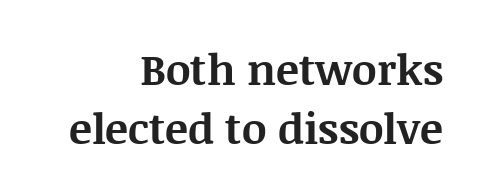
Q: Is the text bold? A: Yes.
Q: Is the text italic (slanted)? A: No, it is upright.
Q: Is the typeface a serif or a sans-serif typeface? A: Serif.
Q: Is the text underlined? A: No.
Q: How is the paragraph aligned? A: Right-aligned.
Q: Is the spacing between letters normal or unusually wide? A: Normal.
Q: Is the spacing between lines tight, normal or loose? A: Normal.
Q: Width (condensed, normal, or wide)? A: Normal.
Q: Stroke contrast? A: Medium.
Q: x-height? A: Large.
Q: Monospaced? A: No.
